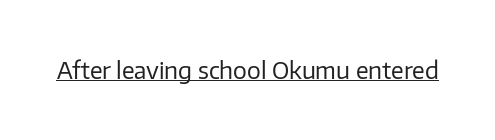
{"italic": "no", "bold": "no", "underline": "yes", "letter_spacing": "normal", "letter_spacing_em": 0.0, "glyph_px": 23}
